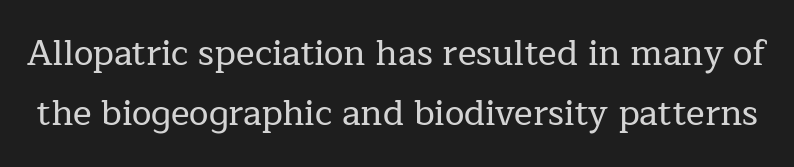
Q: Is the text italic (slanted)? A: No, it is upright.
Q: Is the typeface a serif or a sans-serif typeface? A: Serif.
Q: Is the text underlined? A: No.
Q: Is the spacing between letters normal or unusually wide? A: Normal.
Q: Width (condensed, normal, or wide)? A: Normal.
Q: Stroke contrast? A: Low.
Q: x-height? A: Medium.
Q: Monospaced? A: No.
